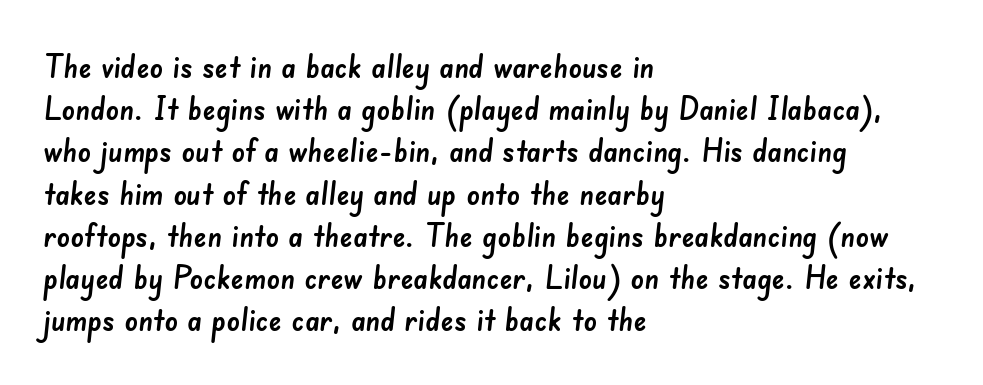
{"serif": "no", "width": "normal", "stroke_contrast": "low", "x_height": "small", "monospaced": "no", "underline": "no", "align": "left", "line_spacing": "normal", "line_spacing_ratio": 1.28, "letter_spacing": "normal", "letter_spacing_em": 0.0, "glyph_px": 33}
